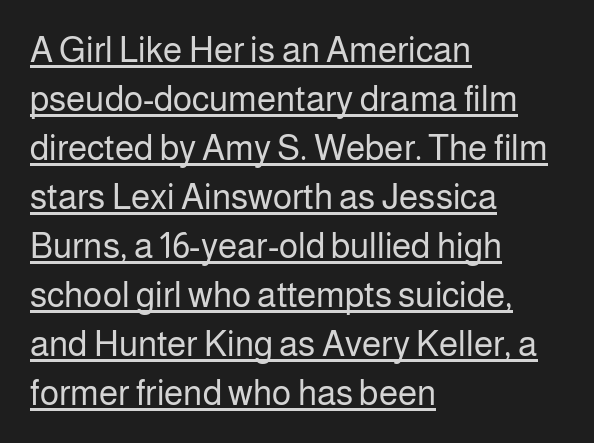
{"serif": "no", "italic": "no", "bold": "no", "weight": "regular", "width": "normal", "stroke_contrast": "low", "x_height": "medium", "monospaced": "no", "underline": "yes", "align": "left", "line_spacing": "normal", "line_spacing_ratio": 1.4, "letter_spacing": "normal", "letter_spacing_em": 0.0, "glyph_px": 35}
